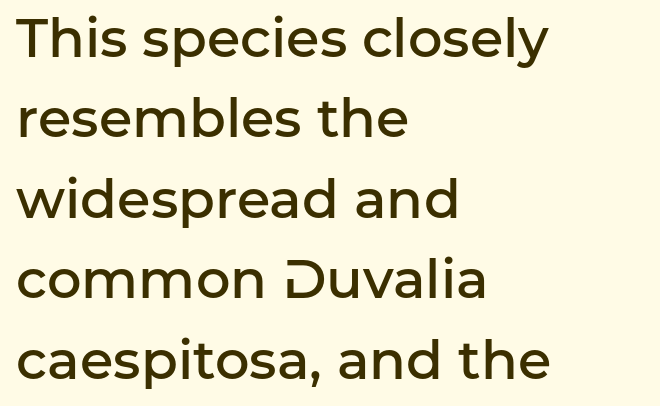
These lines are rendered in a variable-pitch font. Note: no serifs on the glyphs. Is there much room between lines? A standard amount, neither cramped nor airy. Reading down the block, your eye returns to a fixed left position each line. A bit beefed up — I'd call it semibold rather than bold.
